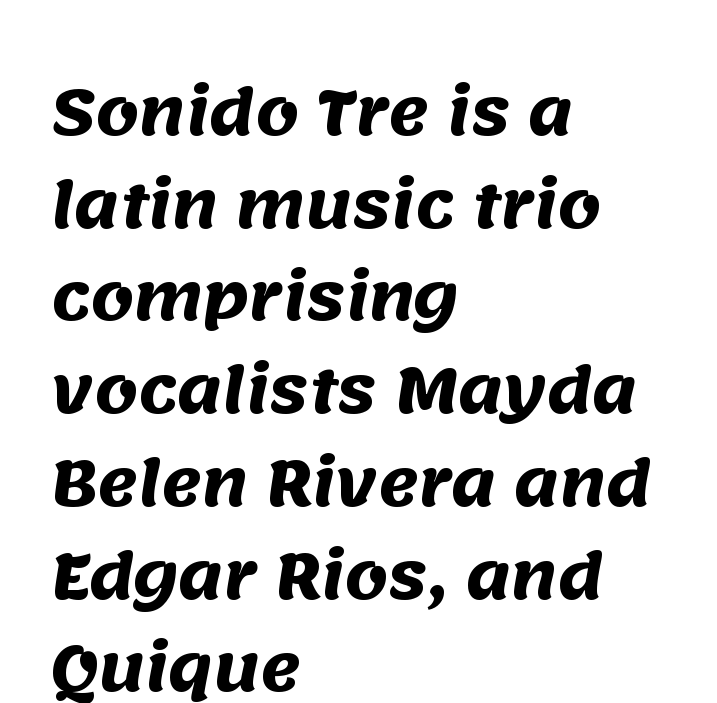
Tracking value appears to be zero — textbook default spacing. The rendering uses a bold face; every stroke is thick and dark. This rendering uses left alignment, leaving the right contour irregular. Normally led — the rows are evenly, conventionally spaced. The letters advance in unequal steps, a hallmark of proportional type. A sans-serif font was chosen for this passage.
